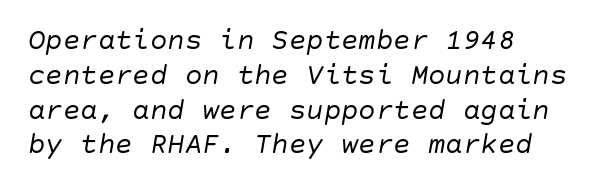
The image shows 29 px regular-weight type, italic (leaning right); set left-aligned, line spacing 1.2x, normal letter spacing, not underlined; low stroke contrast and a large x-height.
